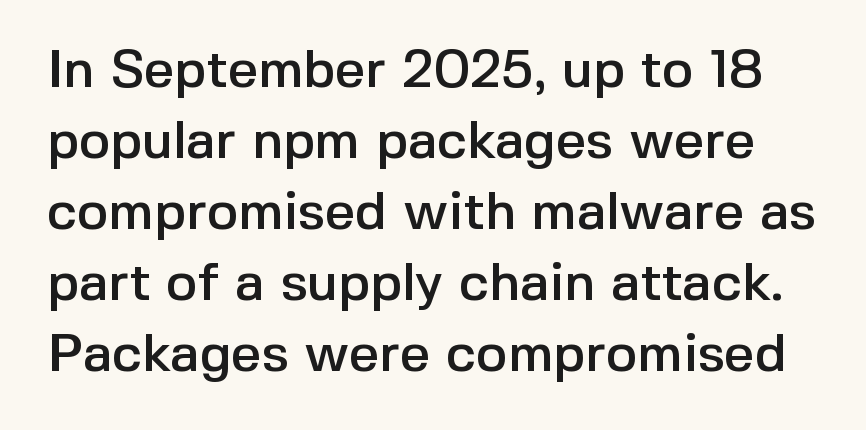
You can tell it's not italic because the verticals are truly vertical. Nobody drew a line under any word here. No extra tracking has been applied to these lines. Think of a printed novel: that variable character pitch is what you see here.
